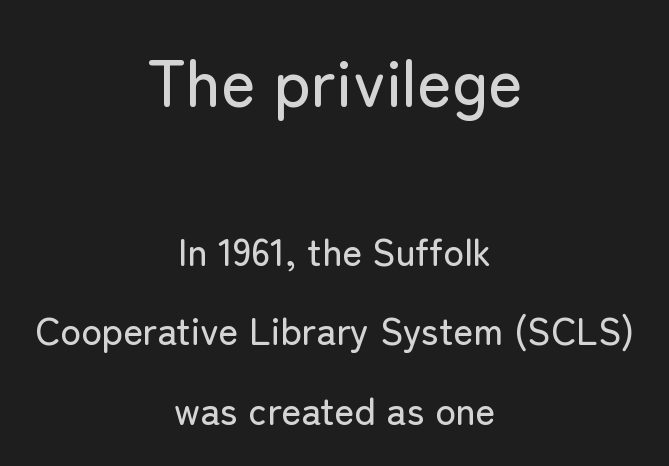
These two chunks differ in scale, with the top chunk taking the larger measure. Is the letter spacing exaggerated? No — it looks like the ordinary default. Do the letters lean? They stand straight. Short and long lines alike share a common midpoint. Think of a printed novel: that variable character pitch is what you see here.
